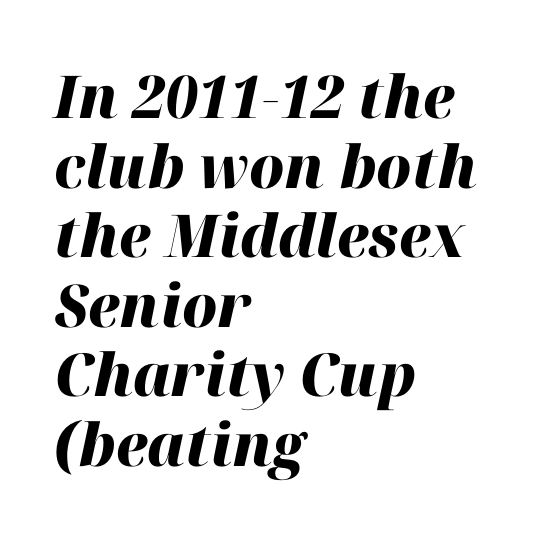
On the weight axis this lands at bold, roughly 700. The face used here is proportionally spaced, like ordinary book or web type. Emphasis-style slanted type is in use. All the whitespace from short lines collects on the right. Inter-character spacing is left at the font's built-in metrics. Unmarked baselines from the first word to the last.
